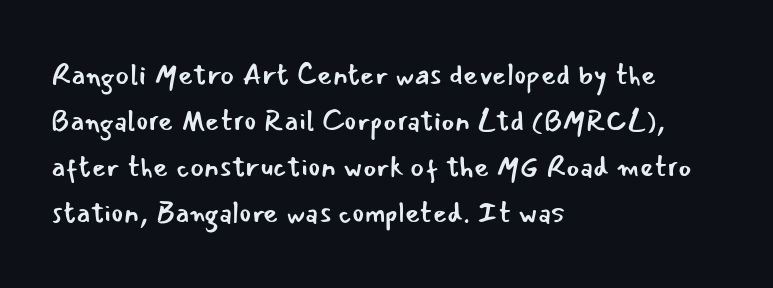
The strip under each line holds only bare page. The line texture is even and compact thanks to regular tracking. Italic: no, the glyphs are upright roman. Character widths vary here, with narrow letters taking less room than wide ones.
